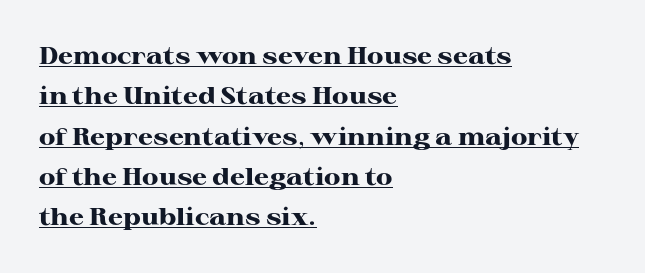
Q: Is the text bold? A: Yes.
Q: Is the text italic (slanted)? A: No, it is upright.
Q: Is the text underlined? A: Yes.
Q: How is the paragraph aligned? A: Left-aligned.
Q: Is the spacing between letters normal or unusually wide? A: Normal.
Q: Is the spacing between lines tight, normal or loose? A: Normal.
